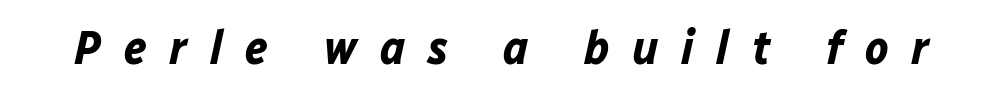
The gaps between neighbouring characters are conspicuously large. Check the space under the baseline: it is left empty. This is oblique type, the kind used for emphasis or titles. The characters look thick and weighty, a clear bold.
